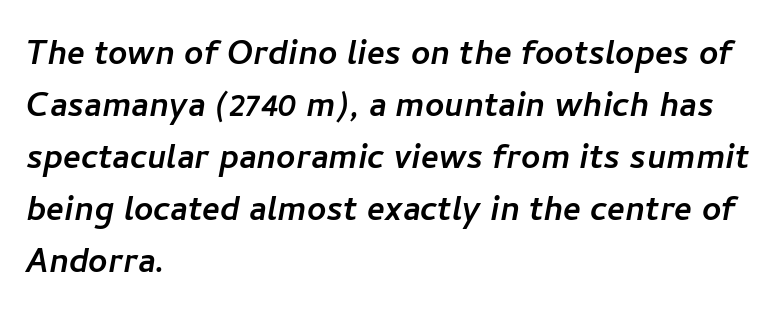
The image shows 42 px sans-serif type; set left-aligned, line spacing 1.24x, normal letter spacing, not underlined; low stroke contrast and a medium x-height.
